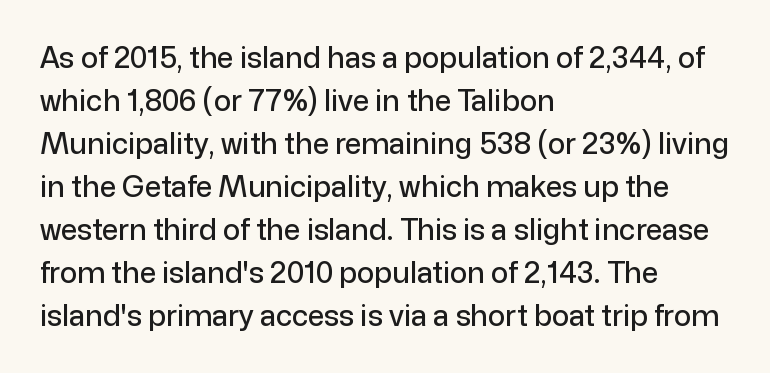
Q: Is the text italic (slanted)? A: No, it is upright.
Q: Is the typeface a serif or a sans-serif typeface? A: Sans-serif.
Q: Is the text underlined? A: No.
Q: How is the paragraph aligned? A: Left-aligned.
Q: Is the spacing between letters normal or unusually wide? A: Normal.
Q: Is the spacing between lines tight, normal or loose? A: Normal.
Q: Width (condensed, normal, or wide)? A: Normal.
Q: Stroke contrast? A: Low.
Q: x-height? A: Medium.
Q: Monospaced? A: No.
